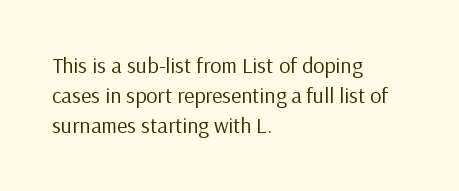
Q: Is the text bold? A: No.
Q: Is the text italic (slanted)? A: No, it is upright.
Q: Is the text underlined? A: No.
Q: How is the paragraph aligned? A: Left-aligned.
Q: Is the spacing between letters normal or unusually wide? A: Normal.
Q: Is the spacing between lines tight, normal or loose? A: Normal.
